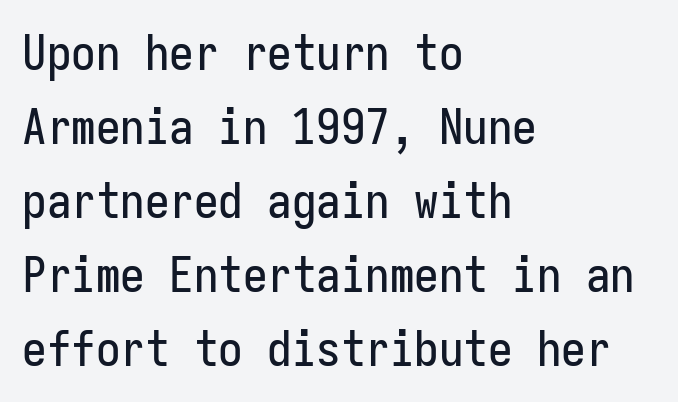
The letters carry no serifs — their stems end cleanly without finishing strokes. Is there much room between lines? A standard amount, neither cramped nor airy. Words float on clear page, feet unadorned. The passage is arranged the way most books set body copy — flush left.
